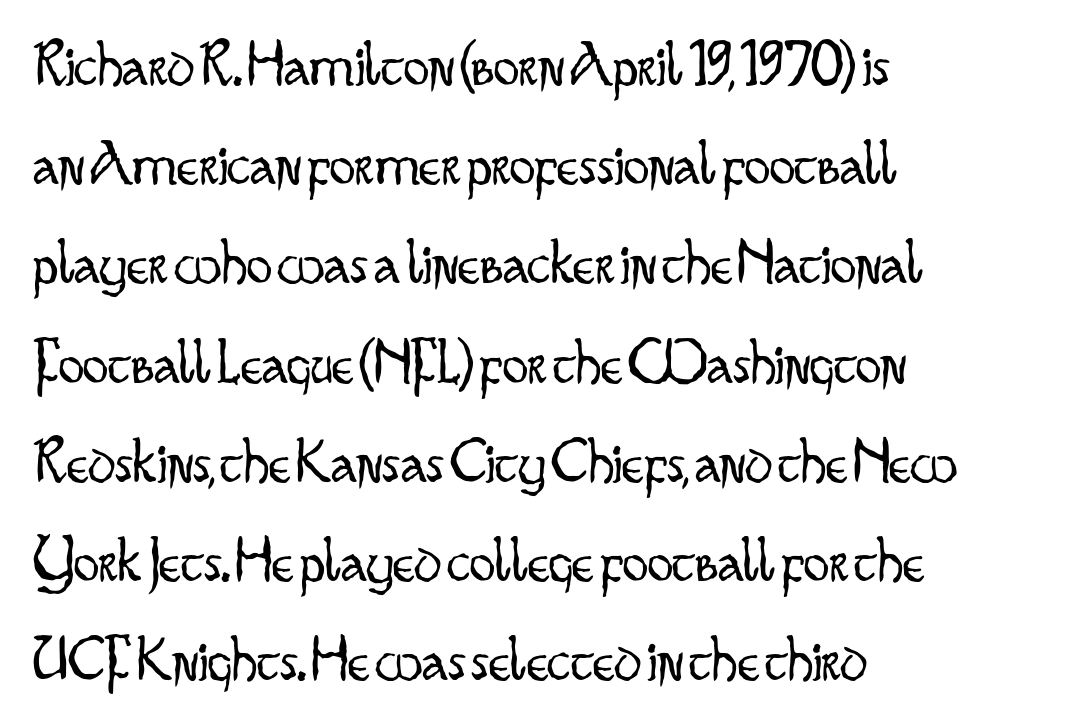
{"serif": "no", "italic": "no", "bold": "no", "weight": "light", "width": "condensed", "stroke_contrast": "low", "x_height": "small", "monospaced": "no", "underline": "no", "align": "left", "line_spacing": "normal", "line_spacing_ratio": 1.55, "letter_spacing": "normal", "letter_spacing_em": 0.0, "glyph_px": 64}
